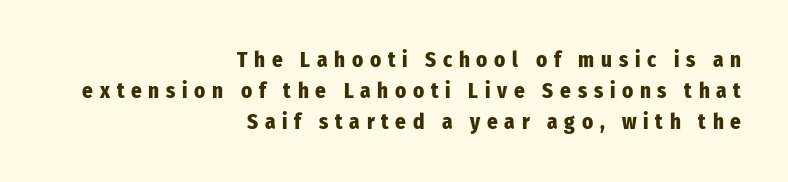
Q: Is the text bold? A: Yes.
Q: Is the text italic (slanted)? A: No, it is upright.
Q: Is the text underlined? A: No.
Q: How is the paragraph aligned? A: Right-aligned.
Q: Is the spacing between letters normal or unusually wide? A: Unusually wide.
Q: Is the spacing between lines tight, normal or loose? A: Normal.
